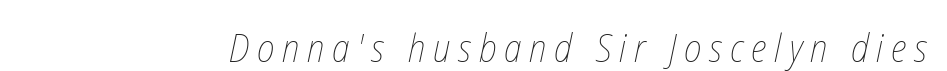
Q: Is the text bold? A: No.
Q: Is the text underlined? A: No.
Q: Is the spacing between letters normal or unusually wide? A: Unusually wide.
Q: Width (condensed, normal, or wide)? A: Condensed.
Q: Stroke contrast? A: Low.
Q: x-height? A: Medium.
Q: Monospaced? A: No.
